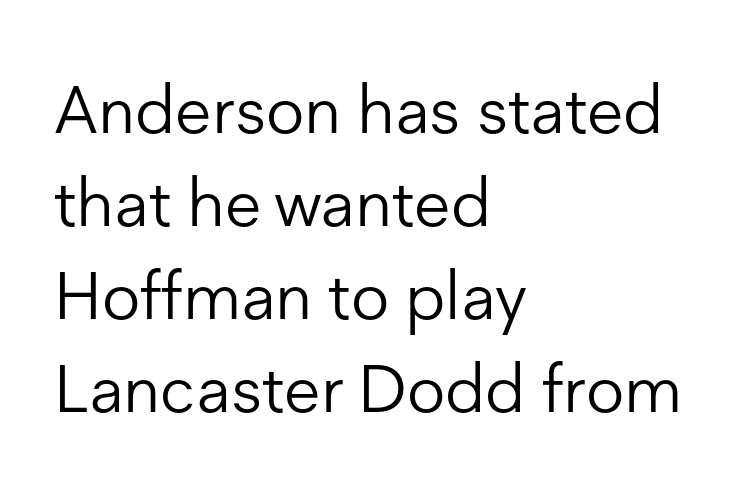
The image shows 67 px light sans-serif type, upright; set left-aligned, normal line spacing (1.39x), normal letter spacing, not underlined; low stroke contrast and a medium x-height.
